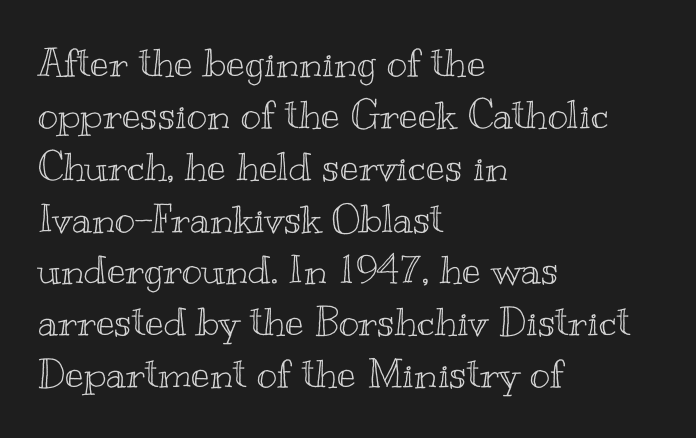
Check under the words: just untouched page. A typesetter would call this proportional, since set widths differ per character. The line-height multiplier appears to be the usual default. This sample uses plain, unmodified letter spacing. These lines were composed using upright roman letters.
